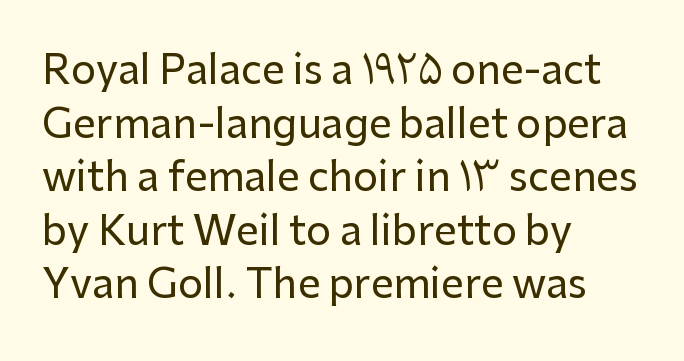
Whoever set this chose a conventional vertical rhythm. A typesetter would mark this as roman, not italic. Anything drawn beneath the words? Only blank space. Grotesque or geometric, the face here clearly has no serifs.
